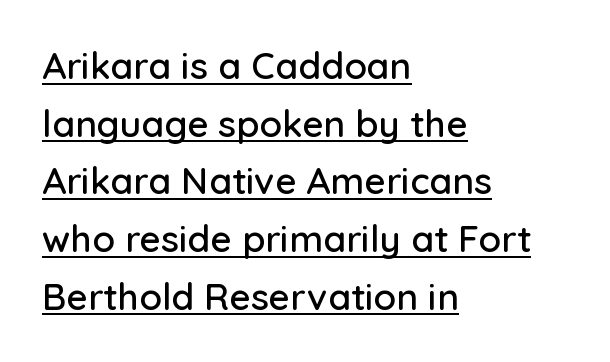
The image shows 37 px sans-serif type, upright; set left-aligned, normal line spacing (1.56x), normal letter spacing, underlined; low stroke contrast and a medium x-height.
